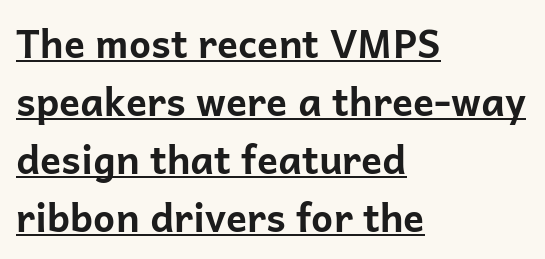
Compared with an ordinary text face, these strokes are far heavier — a full bold. The letterforms sit shoulder to shoulder at normal distance. To sum up the face: it is a sans, with no serifs. Teacher's note: observe the even left margin — that is flush-left alignment. Each letter keeps its own natural width here, so spacing adapts to shape.
